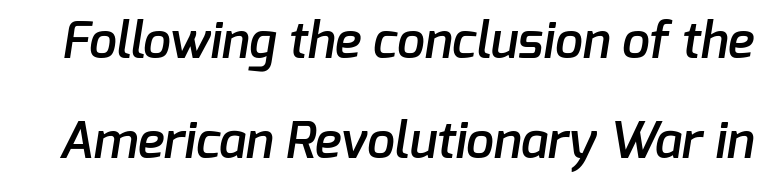
The image shows 50 px semibold sans-serif type; set loose line spacing (2.0x), normal letter spacing, not underlined; low stroke contrast and a medium x-height.
